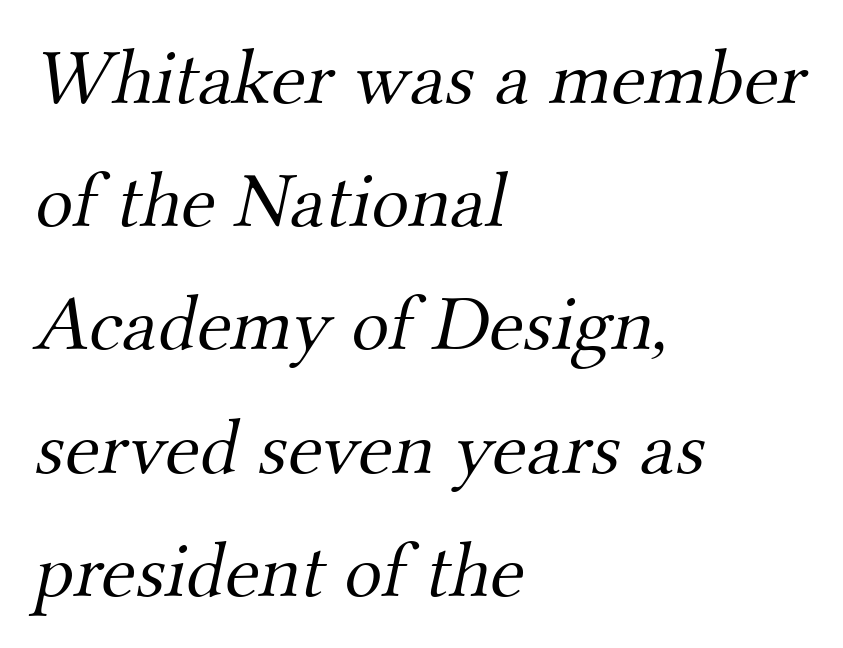
The image shows 79 px light serif type; set left-aligned, normal line spacing (1.56x), normal letter spacing, not underlined; medium stroke contrast and a small x-height.
